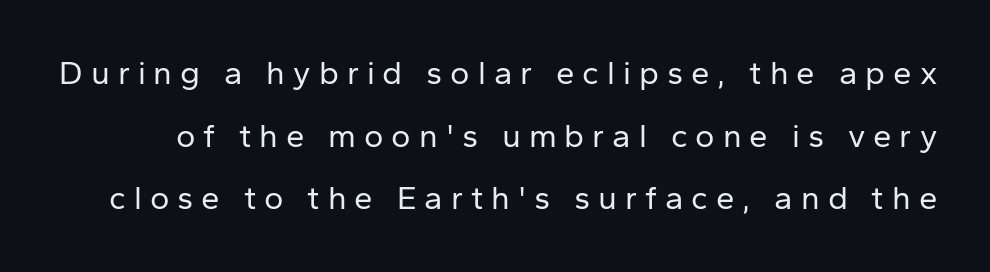
No extra ink here — the face is not bold. Line spacing here is loose. Compared with typical body copy, the letter spacing here is much looser. Grotesque or geometric, the face here clearly has no serifs.
